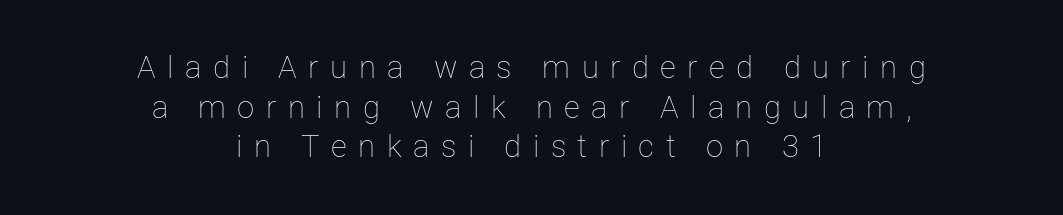
Q: Is the text bold? A: No.
Q: Is the text italic (slanted)? A: No, it is upright.
Q: Is the text underlined? A: No.
Q: How is the paragraph aligned? A: Centered.
Q: Is the spacing between letters normal or unusually wide? A: Unusually wide.
Q: Is the spacing between lines tight, normal or loose? A: Normal.
Q: Width (condensed, normal, or wide)? A: Normal.
Q: Stroke contrast? A: Low.
Q: x-height? A: Medium.
Q: Monospaced? A: No.
